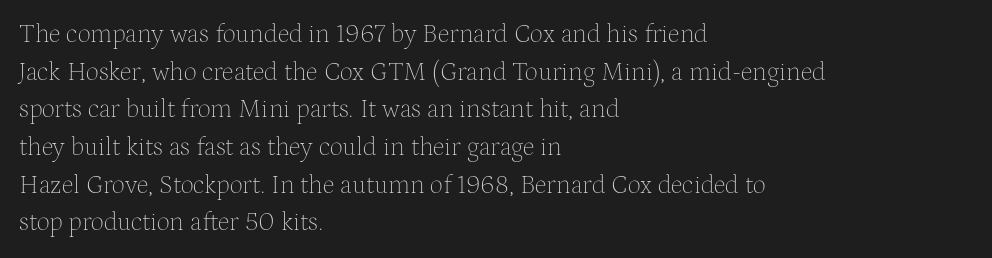
Q: Is the text bold? A: No.
Q: Is the text italic (slanted)? A: No, it is upright.
Q: Is the text underlined? A: No.
Q: How is the paragraph aligned? A: Left-aligned.
Q: Is the spacing between letters normal or unusually wide? A: Normal.
Q: Is the spacing between lines tight, normal or loose? A: Normal.
